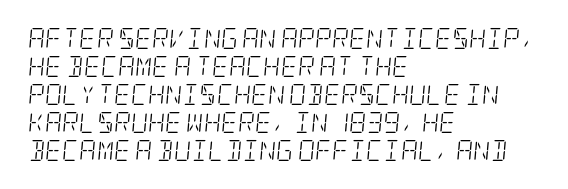
The image shows 21 px text type, italic (leaning right); set left-aligned, normal line spacing (1.33x), normal letter spacing, not underlined.
